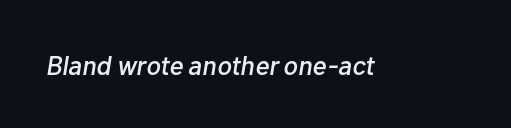
Q: Is the text italic (slanted)? A: Yes, it leans right by about 10 degrees.
Q: Is the text underlined? A: No.
Q: Is the spacing between letters normal or unusually wide? A: Normal.
